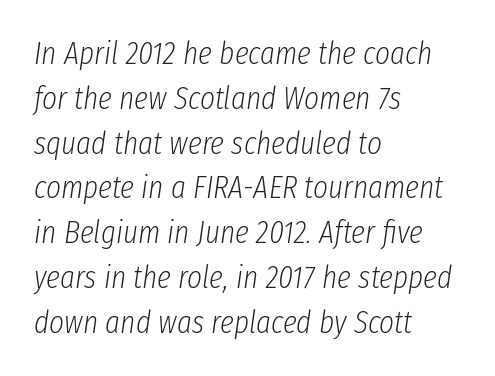
The image shows 32 px light, condensed type, italic (leaning right); set left-aligned, normal line spacing (1.4x), normal letter spacing, not underlined; low stroke contrast and a medium x-height.
